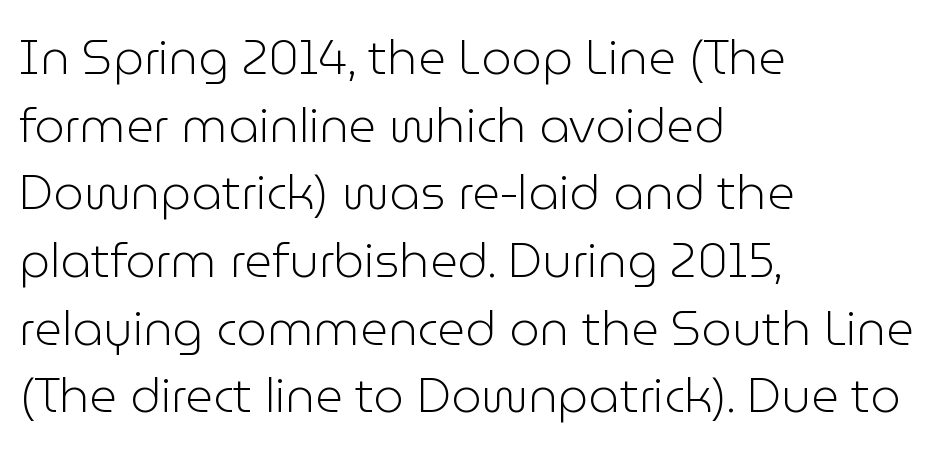
This rendering features lettering with no underline. The letters look calm and open, with moderate or lighter stems. Every stem runs plumb, perpendicular to the baseline. The characters display no serif detailing; their extremities are plain.
